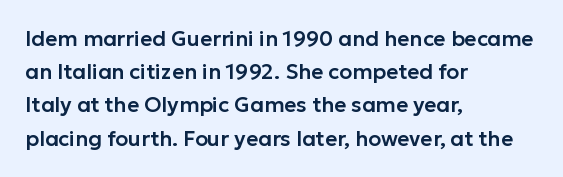
Q: Is the text italic (slanted)? A: No, it is upright.
Q: Is the text underlined? A: No.
Q: How is the paragraph aligned? A: Left-aligned.
Q: Is the spacing between letters normal or unusually wide? A: Normal.
Q: Is the spacing between lines tight, normal or loose? A: Normal.
